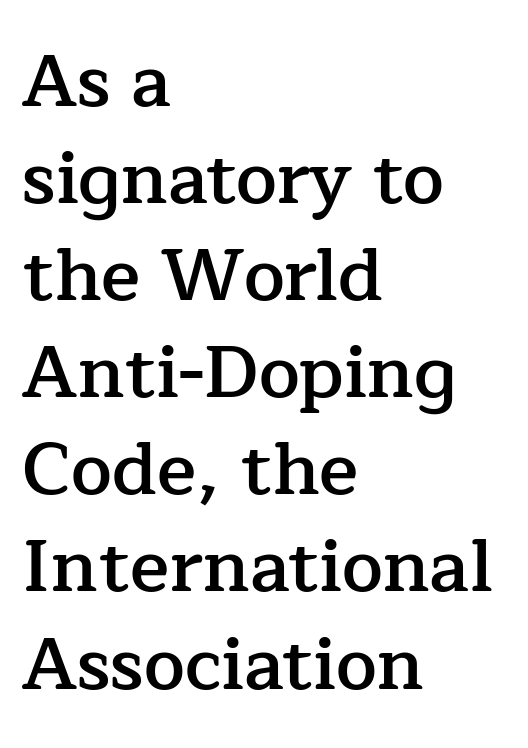
The image shows 73 px semibold serif type, upright; set left-aligned, normal line spacing (1.33x), normal letter spacing, not underlined; low stroke contrast and a medium x-height.
